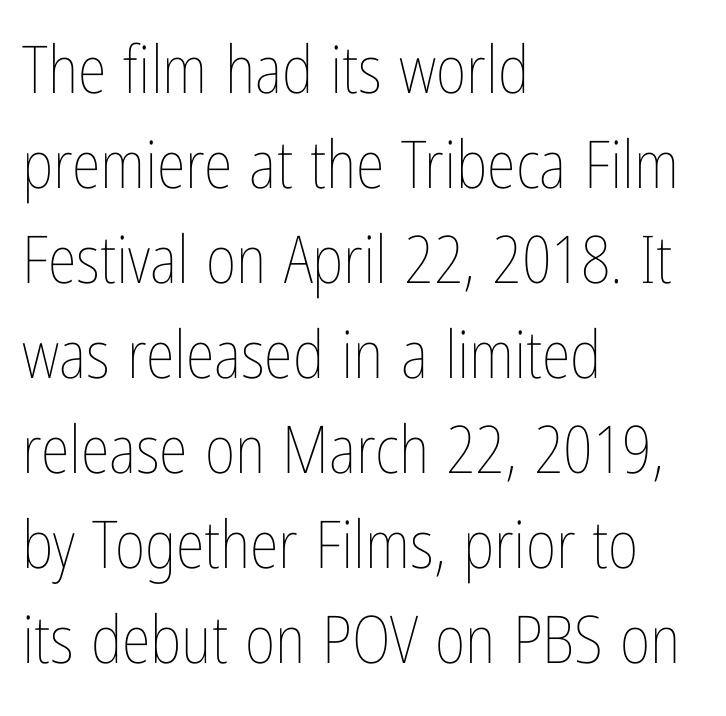
The image shows 66 px thin, condensed type, upright; set left-aligned, normal line spacing (1.44x), normal letter spacing, not underlined; low stroke contrast and a medium x-height.
